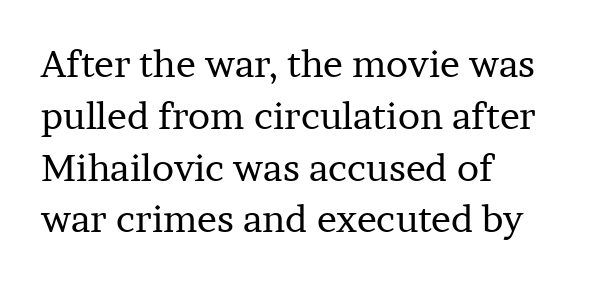
Compared with a typical body face, this is equally light or lighter still. Regular leading. Does the type have serifs? Yes, each stem ends in a small foot. These lines are set flush left with a ragged right edge. Glyph-to-glyph distance matches everyday printed text. Glance below the letters and you will spot only blank space.
